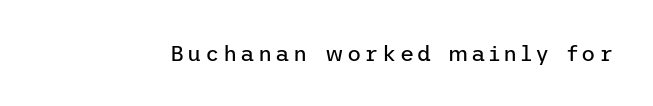
{"italic": "no", "bold": "no", "underline": "no", "glyph_px": 22}
